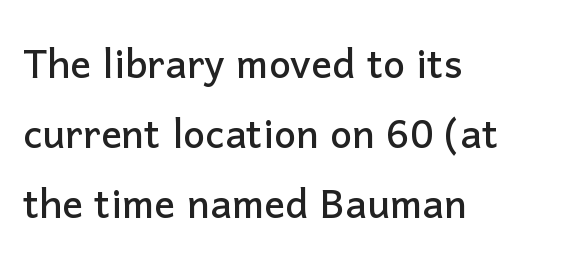
This sample has the flowing, uneven cadence of proportional lettering. Serifs: no, the terminals of the letterforms are clean. One-word summary of the alignment: left. Rule under the text: the space is simply empty. Ascenders rise straight up at ninety degrees.
